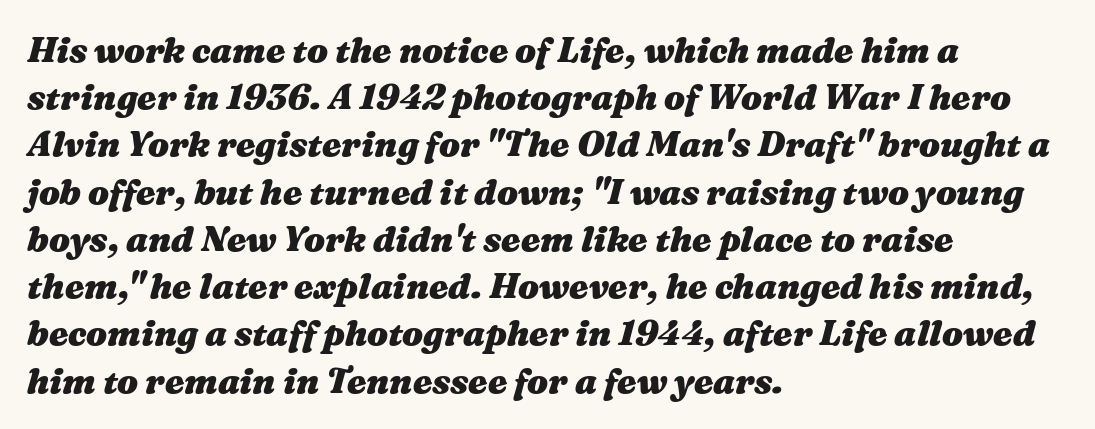
The image shows 35 px heavy, wide type, italic (leaning right); set left-aligned, normal line spacing (1.35x), normal letter spacing, not underlined; medium stroke contrast and a medium x-height.
